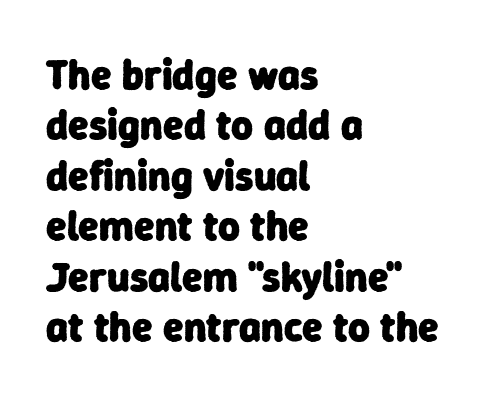
The image shows 42 px heavy sans-serif type; set left-aligned, line spacing 1.2x, normal letter spacing, not underlined; low stroke contrast and a medium x-height.
